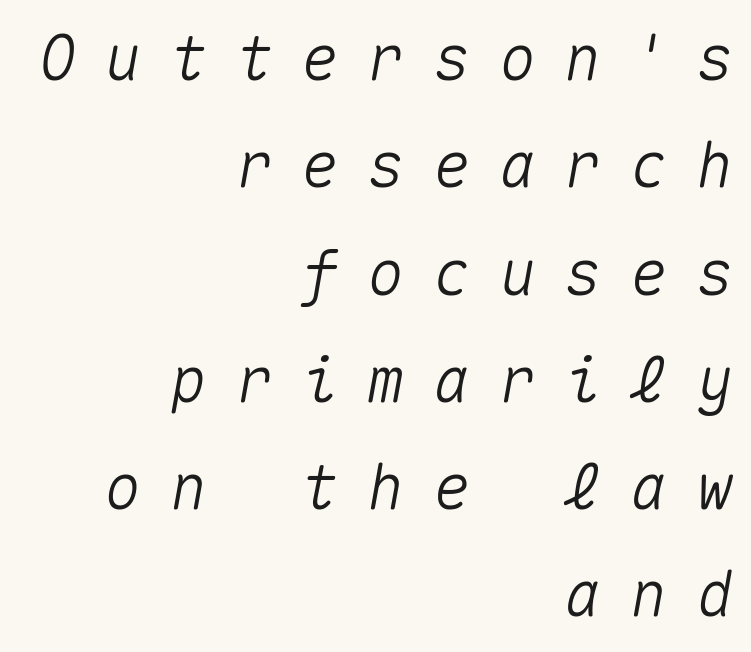
{"italic": "yes", "lean": "right", "slant_degrees": 10, "width": "normal", "stroke_contrast": "medium", "x_height": "medium", "monospaced": "yes", "underline": "no", "align": "right", "line_spacing_ratio": 1.73, "letter_spacing": "wide", "letter_spacing_em": 0.46, "glyph_px": 62}
